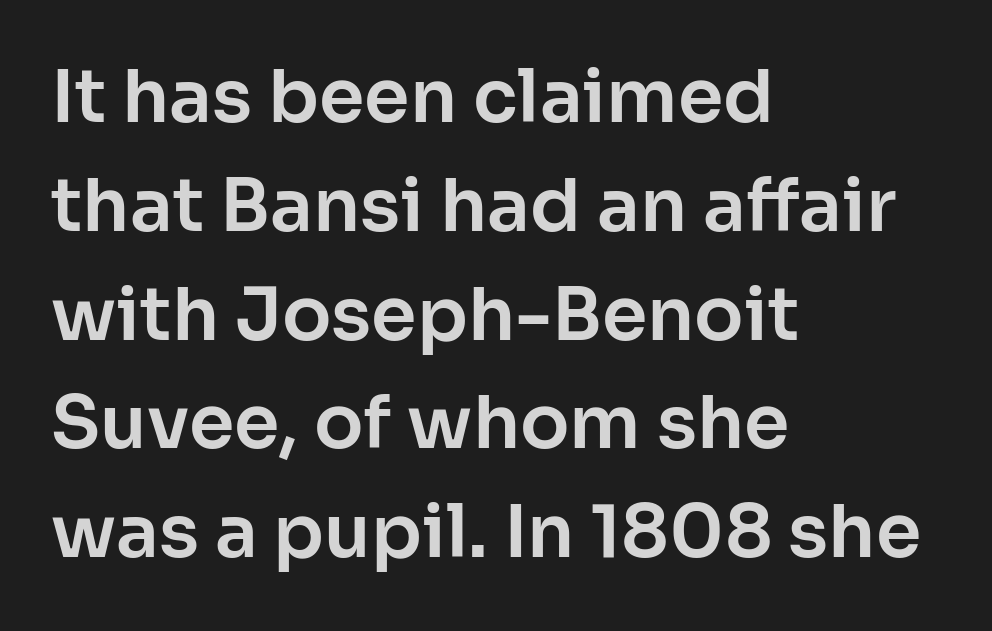
Q: Is the text italic (slanted)? A: No, it is upright.
Q: Is the typeface a serif or a sans-serif typeface? A: Sans-serif.
Q: Is the text underlined? A: No.
Q: How is the paragraph aligned? A: Left-aligned.
Q: Is the spacing between letters normal or unusually wide? A: Normal.
Q: Is the spacing between lines tight, normal or loose? A: Normal.
Q: Width (condensed, normal, or wide)? A: Normal.
Q: Stroke contrast? A: Low.
Q: x-height? A: Medium.
Q: Monospaced? A: No.
